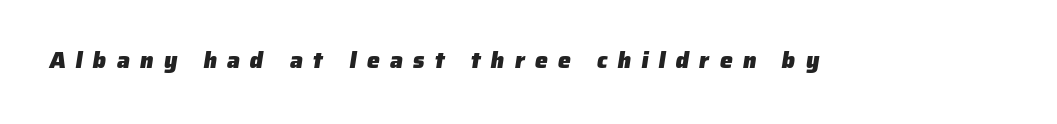
Q: Is the text bold? A: Yes.
Q: Is the text underlined? A: No.
Q: Is the spacing between letters normal or unusually wide? A: Unusually wide.
